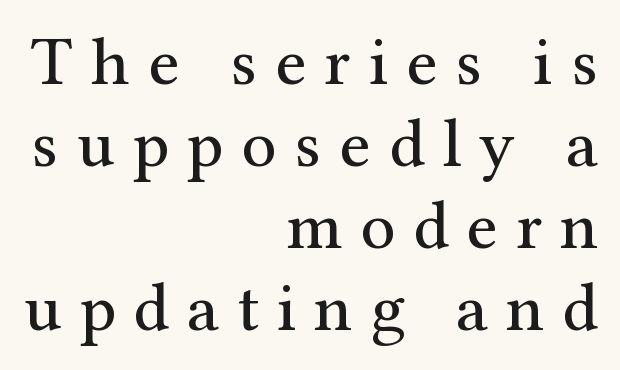
Q: Is the text bold? A: No.
Q: Is the text italic (slanted)? A: No, it is upright.
Q: Is the typeface a serif or a sans-serif typeface? A: Serif.
Q: Is the text underlined? A: No.
Q: How is the paragraph aligned? A: Right-aligned.
Q: Is the spacing between letters normal or unusually wide? A: Unusually wide.
Q: Width (condensed, normal, or wide)? A: Normal.
Q: Stroke contrast? A: Medium.
Q: x-height? A: Medium.
Q: Monospaced? A: No.
